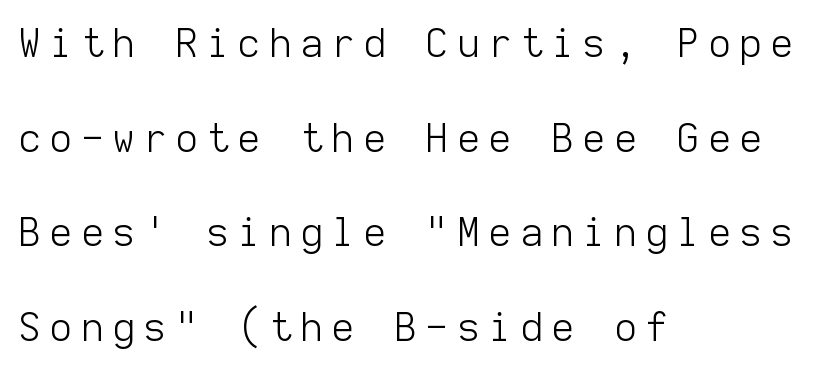
{"serif": "no", "italic": "no", "bold": "no", "weight": "light", "width": "normal", "stroke_contrast": "low", "x_height": "medium", "monospaced": "yes", "underline": "no", "align": "left", "line_spacing": "loose", "line_spacing_ratio": 2.49, "letter_spacing": "wide", "letter_spacing_em": 0.25, "glyph_px": 38}
